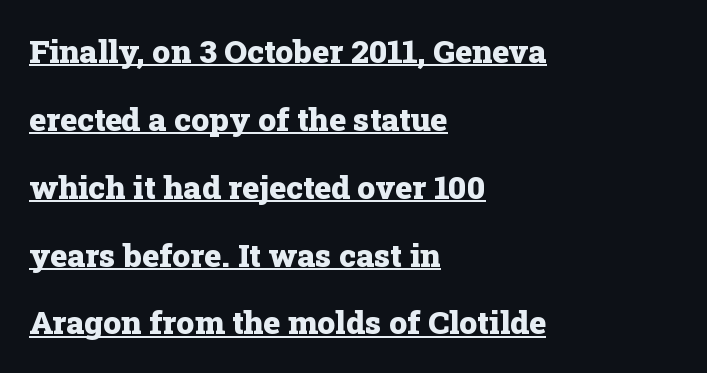
{"serif": "yes", "italic": "no", "bold": "yes", "weight": "heavy", "width": "normal", "stroke_contrast": "low", "x_height": "medium", "monospaced": "no", "underline": "yes", "align": "left", "line_spacing": "loose", "line_spacing_ratio": 2.12, "letter_spacing": "normal", "letter_spacing_em": 0.0, "glyph_px": 32}
